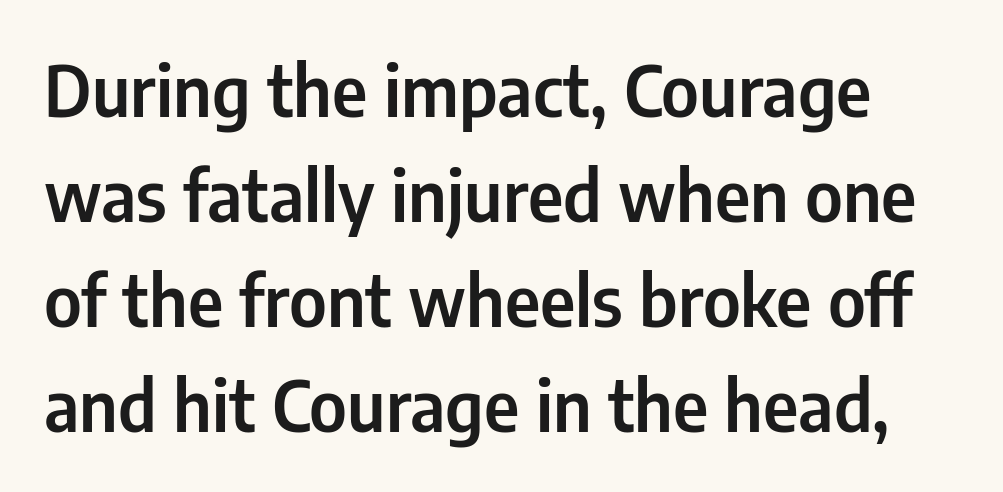
The image shows 70 px condensed sans-serif type, upright; set normal line spacing (1.5x), normal letter spacing, not underlined; low stroke contrast and a medium x-height.
